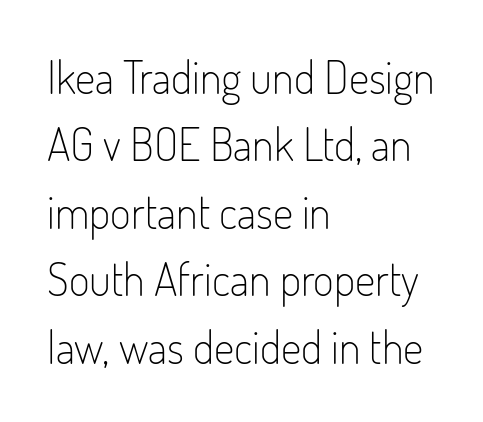
The image shows 45 px light, condensed sans-serif type, upright; set left-aligned, normal line spacing (1.5x), normal letter spacing, not underlined; low stroke contrast and a small x-height.
